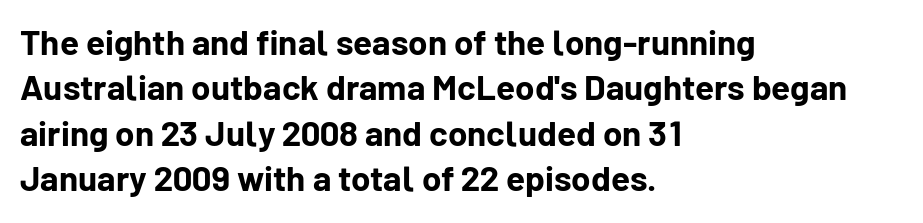
The image shows 35 px bold sans-serif type, upright; set left-aligned, normal line spacing (1.3x), normal letter spacing, not underlined; low stroke contrast and a medium x-height.
